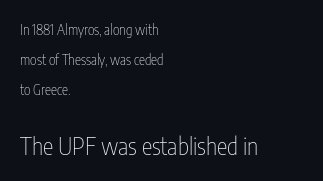
The image shows 24 px text type, upright; set left-aligned, loose line spacing (2.16x), normal letter spacing, not underlined; the second (bottom) block is 1.71x larger.
